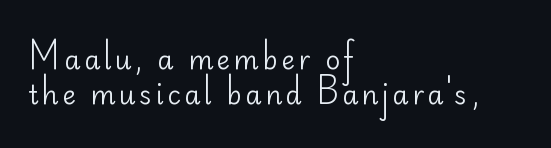
{"italic": "no", "bold": "no", "underline": "no", "align": "left", "line_spacing": "normal", "line_spacing_ratio": 1.34, "glyph_px": 26}
